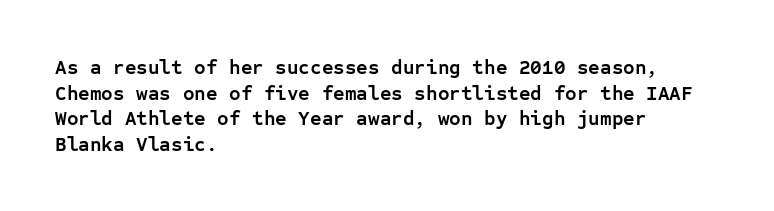
The letters stand straight up with perfectly vertical stems. The space directly below the letters is spotless. Letter spacing: default. Bold? Absolutely — the strokes are thick and heavy. The leading is moderate, giving the passage an even texture. The lines in this sample share a left origin and differ only in where they stop.
